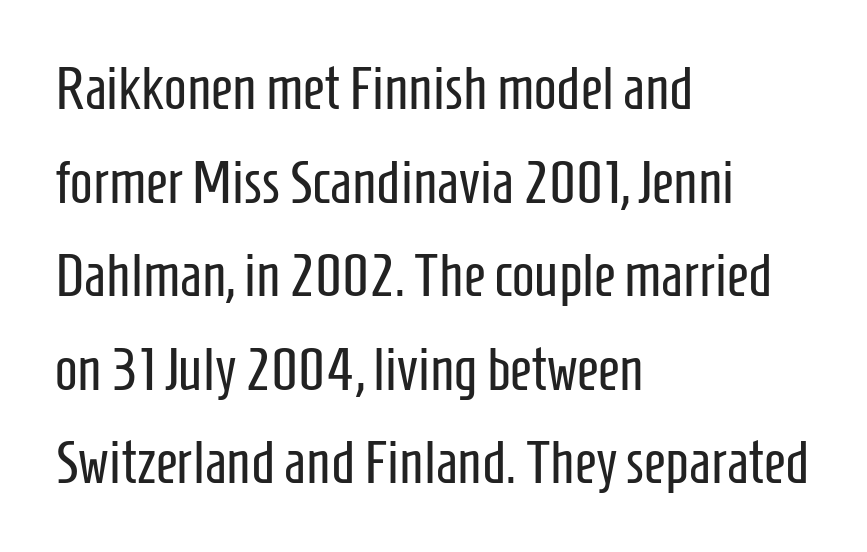
{"serif": "no", "italic": "no", "bold": "no", "weight": "regular", "width": "condensed", "stroke_contrast": "low", "x_height": "medium", "monospaced": "no", "underline": "no", "align": "left", "line_spacing": "normal", "line_spacing_ratio": 1.56, "letter_spacing": "normal", "letter_spacing_em": 0.0, "glyph_px": 60}
